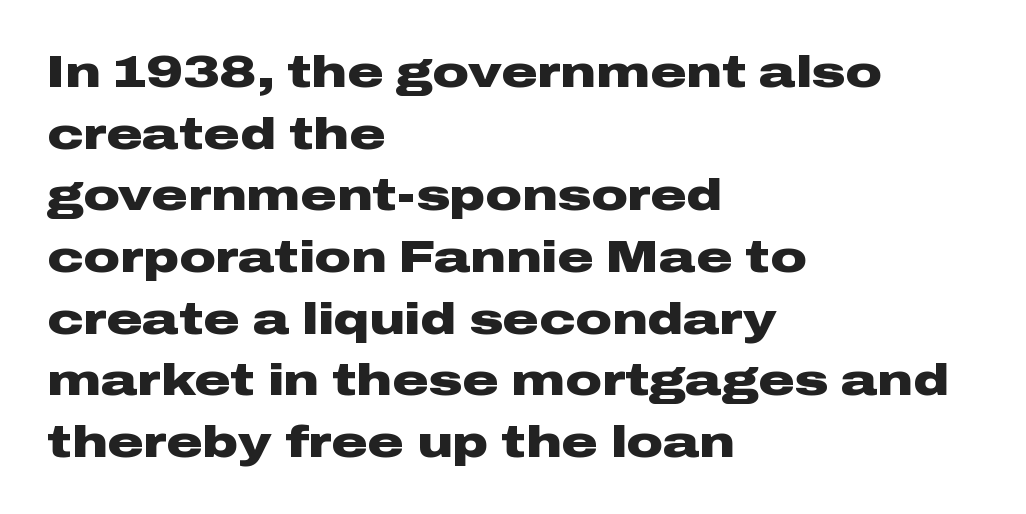
{"serif": "no", "italic": "no", "bold": "yes", "weight": "heavy", "width": "wide", "stroke_contrast": "low", "x_height": "medium", "monospaced": "no", "underline": "no", "align": "left", "line_spacing": "normal", "line_spacing_ratio": 1.37, "letter_spacing": "normal", "letter_spacing_em": 0.0, "glyph_px": 45}
